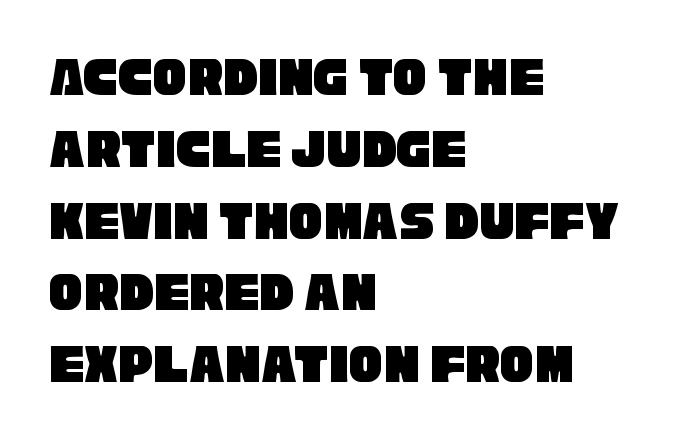
{"serif": "no", "width": "condensed", "stroke_contrast": "low", "x_height": "large", "monospaced": "no", "underline": "no", "align": "left", "line_spacing": "normal", "line_spacing_ratio": 1.26, "letter_spacing": "normal", "letter_spacing_em": 0.0, "glyph_px": 57}
